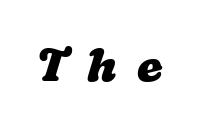
Clear beneath every line of the passage. This sample has the flowing, uneven cadence of proportional lettering. The horizontal fit of the characters is loose and conspicuously gappy. The strokes are fattened all the way to bold.
